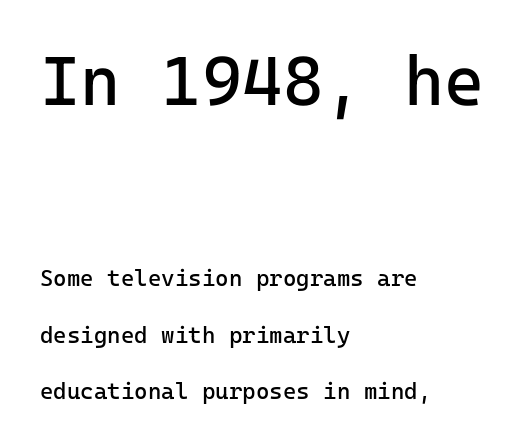
The image shows 69 px regular-weight sans-serif type, upright; set left-aligned, loose line spacing (2.45x), normal letter spacing, not underlined; the first (top) block is 3.0x larger; low stroke contrast and a medium x-height.
